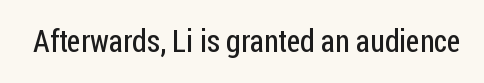
The image shows 31 px regular-weight, condensed sans-serif type, upright; set normal letter spacing, not underlined; low stroke contrast and a medium x-height.
